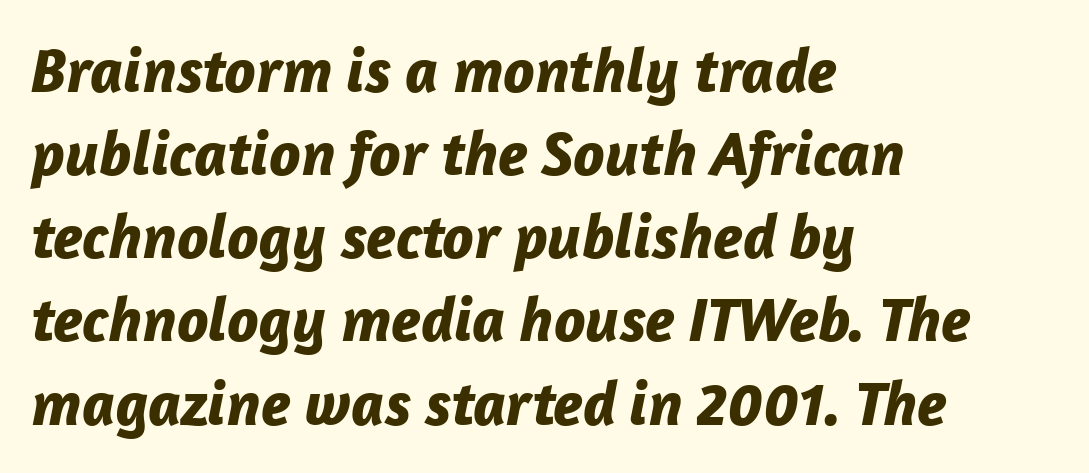
Q: Is the text bold? A: Yes.
Q: Is the text italic (slanted)? A: Yes, it leans right by about 12 degrees.
Q: Is the text underlined? A: No.
Q: How is the paragraph aligned? A: Left-aligned.
Q: Is the spacing between letters normal or unusually wide? A: Normal.
Q: Is the spacing between lines tight, normal or loose? A: Normal.
Q: Width (condensed, normal, or wide)? A: Normal.
Q: Stroke contrast? A: Low.
Q: x-height? A: Medium.
Q: Monospaced? A: No.
